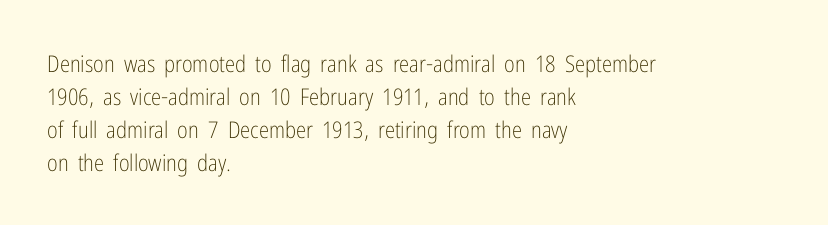
Q: Is the text bold? A: No.
Q: Is the text italic (slanted)? A: No, it is upright.
Q: Is the text underlined? A: No.
Q: How is the paragraph aligned? A: Left-aligned.
Q: Is the spacing between letters normal or unusually wide? A: Normal.
Q: Is the spacing between lines tight, normal or loose? A: Normal.
